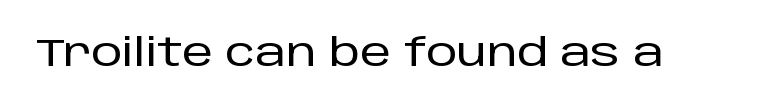
The image shows 39 px sans-serif type, upright; set normal letter spacing, not underlined; low stroke contrast and a large x-height.
